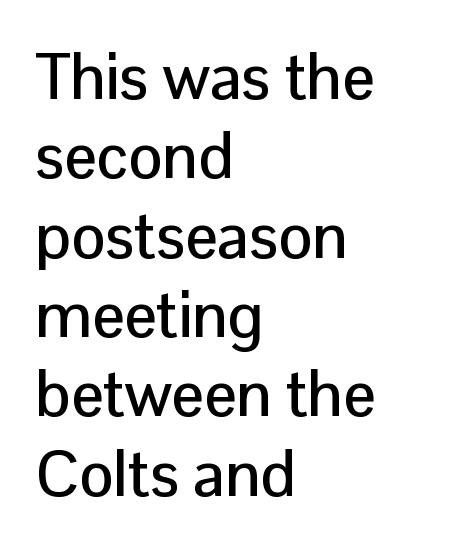
{"serif": "no", "italic": "no", "width": "normal", "stroke_contrast": "low", "x_height": "medium", "monospaced": "no", "underline": "no", "align": "left", "line_spacing_ratio": 1.24, "letter_spacing": "normal", "letter_spacing_em": 0.0, "glyph_px": 64}
